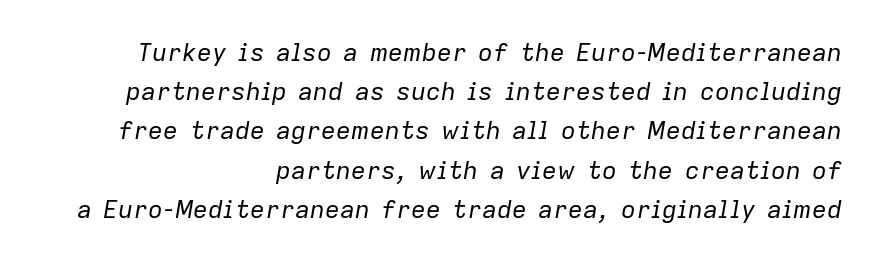
Q: Is the text bold? A: No.
Q: Is the text italic (slanted)? A: Yes, it leans right by about 9 degrees.
Q: Is the text underlined? A: No.
Q: How is the paragraph aligned? A: Right-aligned.
Q: Is the spacing between letters normal or unusually wide? A: Normal.
Q: Is the spacing between lines tight, normal or loose? A: Normal.
